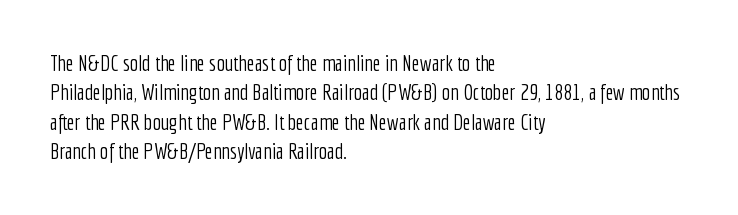
{"italic": "no", "bold": "no", "underline": "no", "align": "left", "line_spacing": "normal", "line_spacing_ratio": 1.34, "letter_spacing": "normal", "letter_spacing_em": 0.0, "glyph_px": 22}
